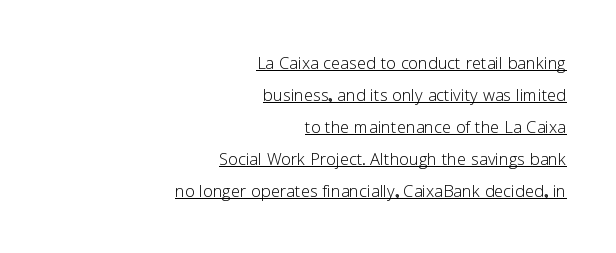
{"italic": "no", "bold": "no", "underline": "yes", "align": "right", "line_spacing": "normal", "line_spacing_ratio": 1.45, "letter_spacing": "normal", "letter_spacing_em": 0.0, "glyph_px": 22}
